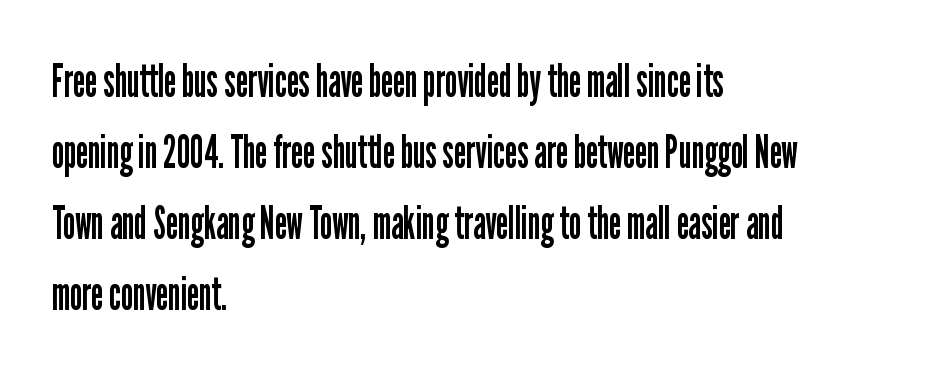
Q: Is the text bold? A: No.
Q: Is the text italic (slanted)? A: No, it is upright.
Q: Is the typeface a serif or a sans-serif typeface? A: Sans-serif.
Q: Is the text underlined? A: No.
Q: How is the paragraph aligned? A: Left-aligned.
Q: Is the spacing between letters normal or unusually wide? A: Normal.
Q: Is the spacing between lines tight, normal or loose? A: Normal.
Q: Width (condensed, normal, or wide)? A: Condensed.
Q: Stroke contrast? A: Low.
Q: x-height? A: Medium.
Q: Monospaced? A: No.
